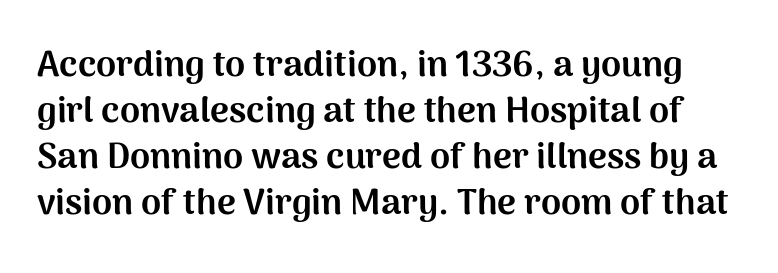
Varying glyph widths throughout — classic text-font behaviour. Each row of text sits above clean, open space. Interline gaps are of average width in this sample. A dark, heavy texture on the line: the type is bold.
